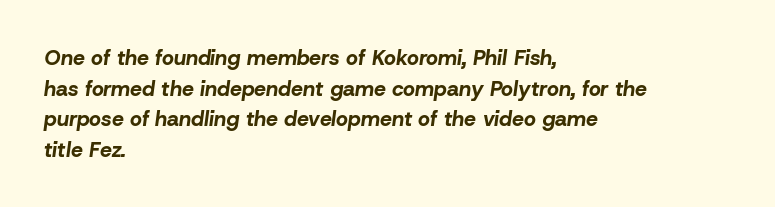
Q: Is the text bold? A: Yes.
Q: Is the text italic (slanted)? A: Yes, it leans right by about 8 degrees.
Q: Is the text underlined? A: No.
Q: How is the paragraph aligned? A: Left-aligned.
Q: Is the spacing between letters normal or unusually wide? A: Normal.
Q: Is the spacing between lines tight, normal or loose? A: Normal.
